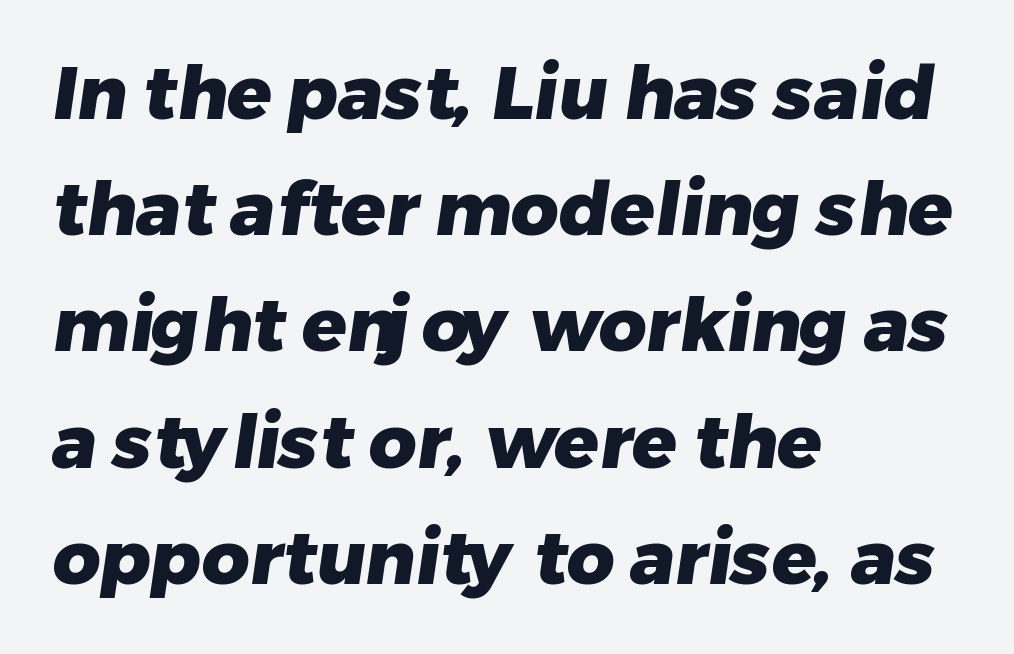
Grotesque or geometric, the face here clearly has no serifs. The tracking reads as untouched default to a designer's eye. Heavy, bold letterforms. Honestly, the row spacing looks completely unremarkable. Proportional: the letters do not fall into vertical columns. Just letters on the line, the space beneath them empty.
